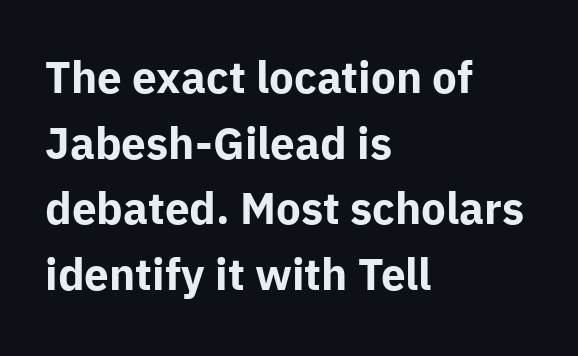
{"serif": "no", "italic": "no", "bold": "yes", "weight": "bold", "width": "normal", "stroke_contrast": "low", "x_height": "medium", "monospaced": "no", "underline": "no", "align": "left", "line_spacing": "normal", "line_spacing_ratio": 1.49, "letter_spacing": "normal", "letter_spacing_em": 0.0, "glyph_px": 44}
